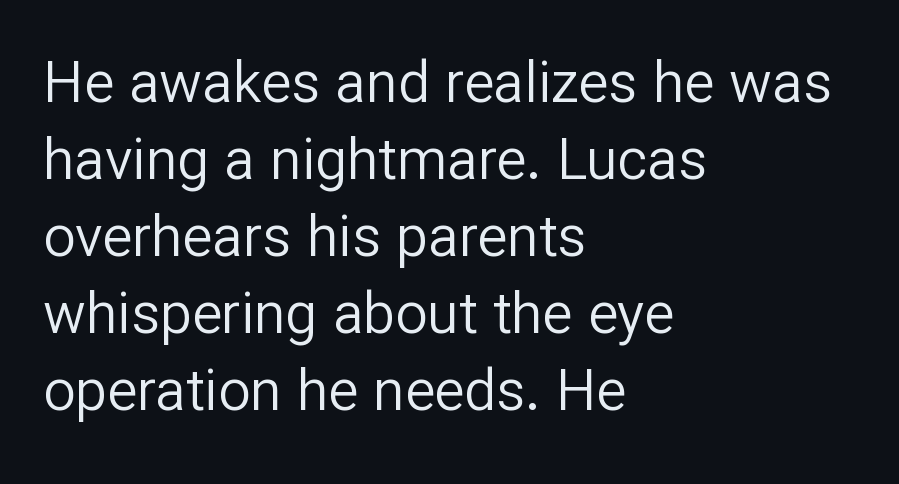
Is there much room between lines? A standard amount, neither cramped nor airy. Posture: vertical. Character widths vary here, with narrow letters taking less room than wide ones. The font family rendered here belongs to the sans-serif group. These lines keep a tight, regular rhythm from letter to letter.
